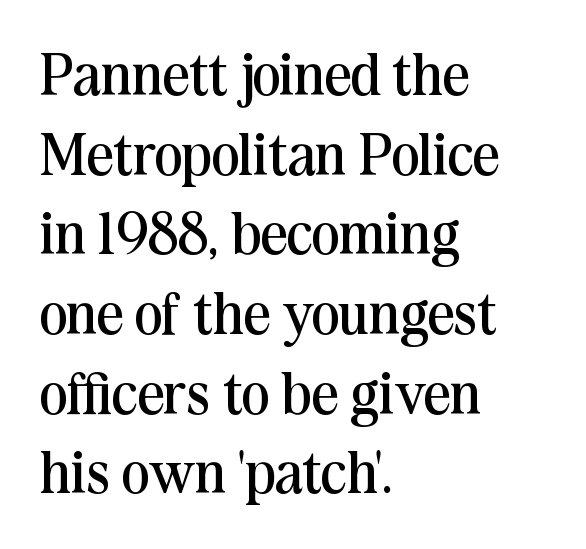
{"serif": "yes", "italic": "no", "bold": "no", "weight": "regular", "width": "normal", "stroke_contrast": "medium", "x_height": "medium", "monospaced": "no", "underline": "no", "align": "left", "line_spacing": "normal", "line_spacing_ratio": 1.35, "letter_spacing": "normal", "letter_spacing_em": 0.0, "glyph_px": 59}
